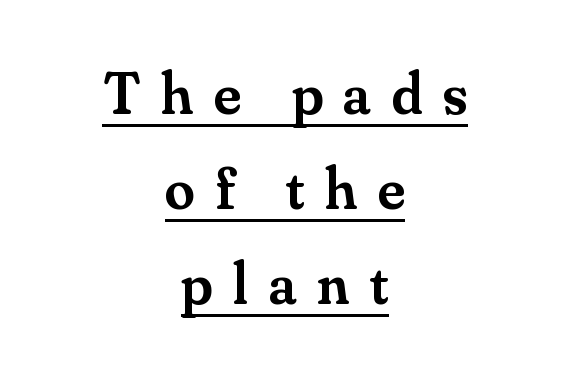
{"serif": "yes", "italic": "no", "bold": "semi", "weight": "semibold", "width": "normal", "stroke_contrast": "medium", "x_height": "small", "monospaced": "no", "underline": "yes", "align": "center", "line_spacing": "normal", "line_spacing_ratio": 1.58, "letter_spacing": "wide", "letter_spacing_em": 0.34, "glyph_px": 60}
